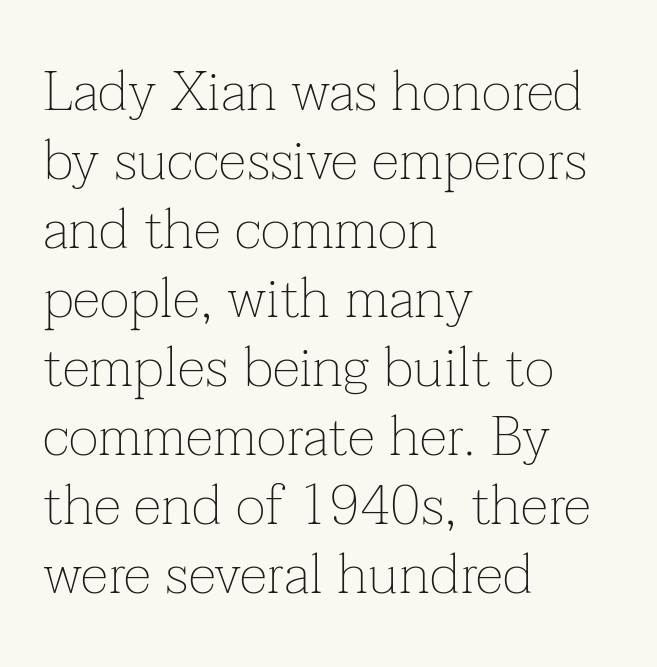
These lines are set flush left with a ragged right edge. Only glyphs here, with clear space below each row. You could not count columns in this text — the font is proportionally spaced. Nope, not italic — everything's standing straight.
